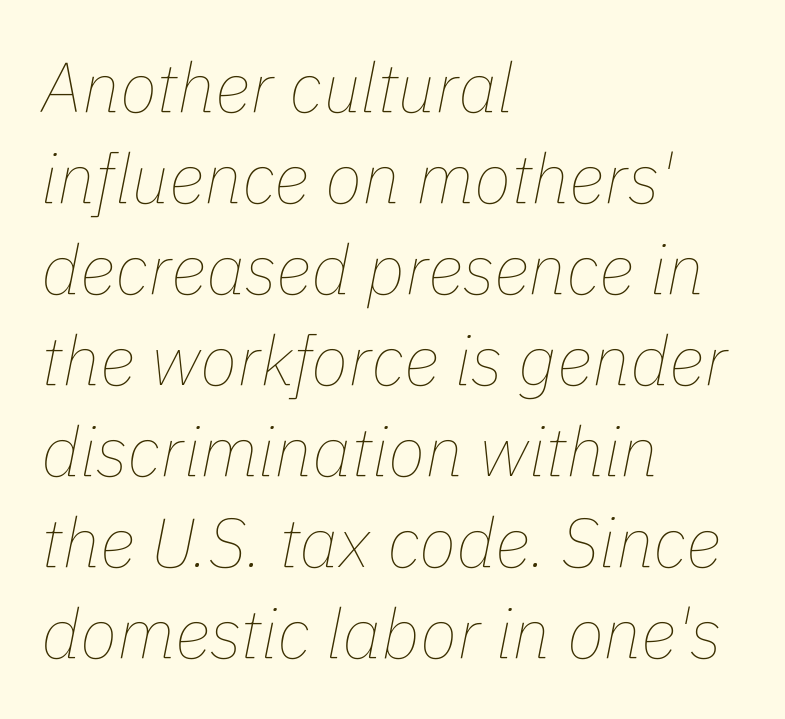
Q: Is the text bold? A: No.
Q: Is the text italic (slanted)? A: Yes, it leans right by about 11 degrees.
Q: Is the text underlined? A: No.
Q: How is the paragraph aligned? A: Left-aligned.
Q: Is the spacing between letters normal or unusually wide? A: Normal.
Q: Is the spacing between lines tight, normal or loose? A: Normal.
Q: Width (condensed, normal, or wide)? A: Normal.
Q: Stroke contrast? A: Low.
Q: x-height? A: Medium.
Q: Monospaced? A: No.
